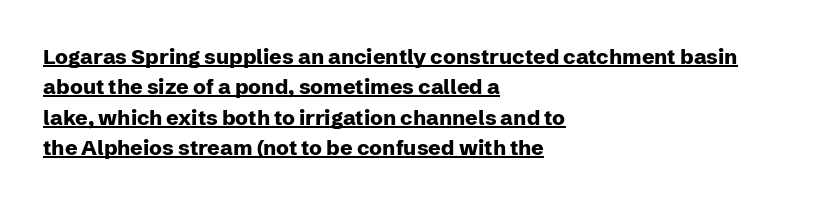
Q: Is the text bold? A: Yes.
Q: Is the text italic (slanted)? A: No, it is upright.
Q: Is the text underlined? A: Yes.
Q: How is the paragraph aligned? A: Left-aligned.
Q: Is the spacing between letters normal or unusually wide? A: Normal.
Q: Is the spacing between lines tight, normal or loose? A: Normal.
